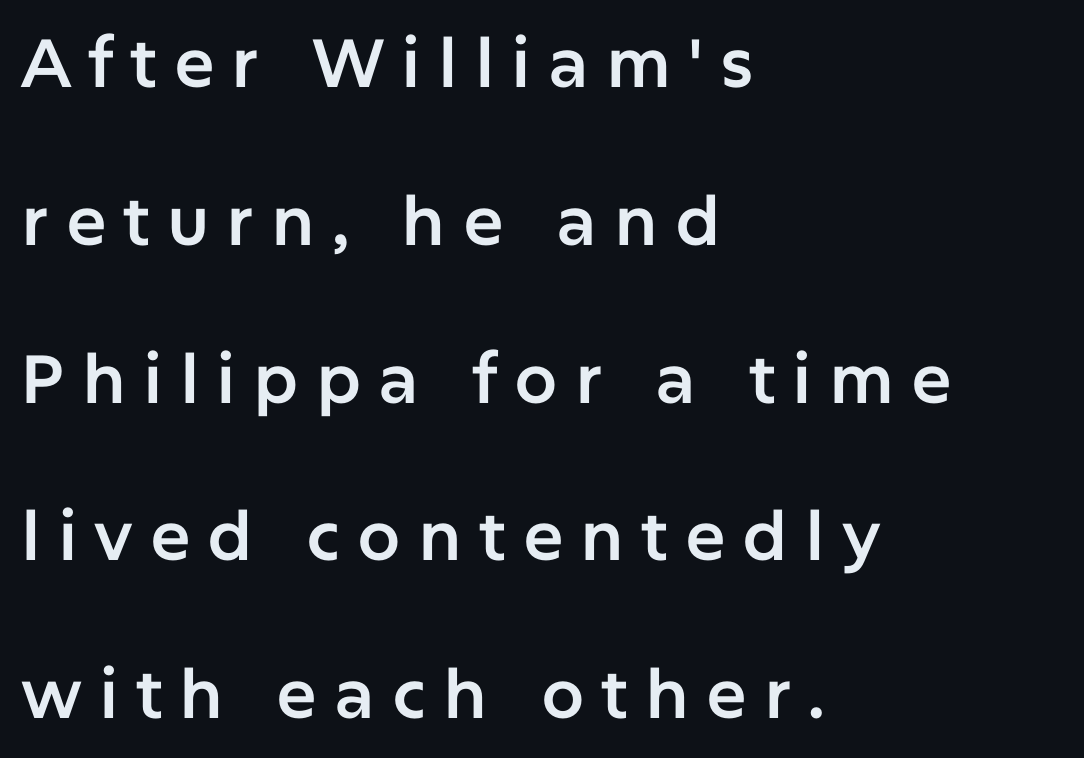
Q: Is the text italic (slanted)? A: No, it is upright.
Q: Is the typeface a serif or a sans-serif typeface? A: Sans-serif.
Q: Is the text underlined? A: No.
Q: How is the paragraph aligned? A: Left-aligned.
Q: Is the spacing between letters normal or unusually wide? A: Unusually wide.
Q: Is the spacing between lines tight, normal or loose? A: Loose.
Q: Width (condensed, normal, or wide)? A: Normal.
Q: Stroke contrast? A: Low.
Q: x-height? A: Medium.
Q: Monospaced? A: No.
